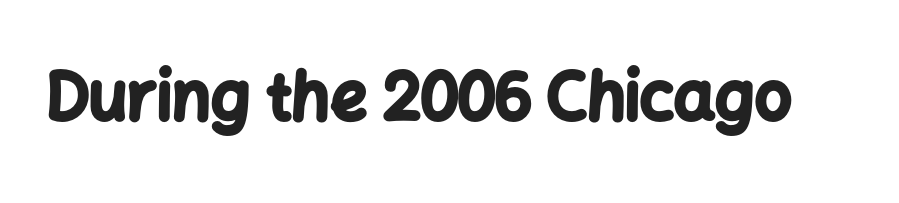
Q: Is the text bold? A: Yes.
Q: Is the text italic (slanted)? A: No, it is upright.
Q: Is the typeface a serif or a sans-serif typeface? A: Sans-serif.
Q: Is the text underlined? A: No.
Q: Is the spacing between letters normal or unusually wide? A: Normal.
Q: Width (condensed, normal, or wide)? A: Normal.
Q: Stroke contrast? A: Low.
Q: x-height? A: Medium.
Q: Monospaced? A: No.
